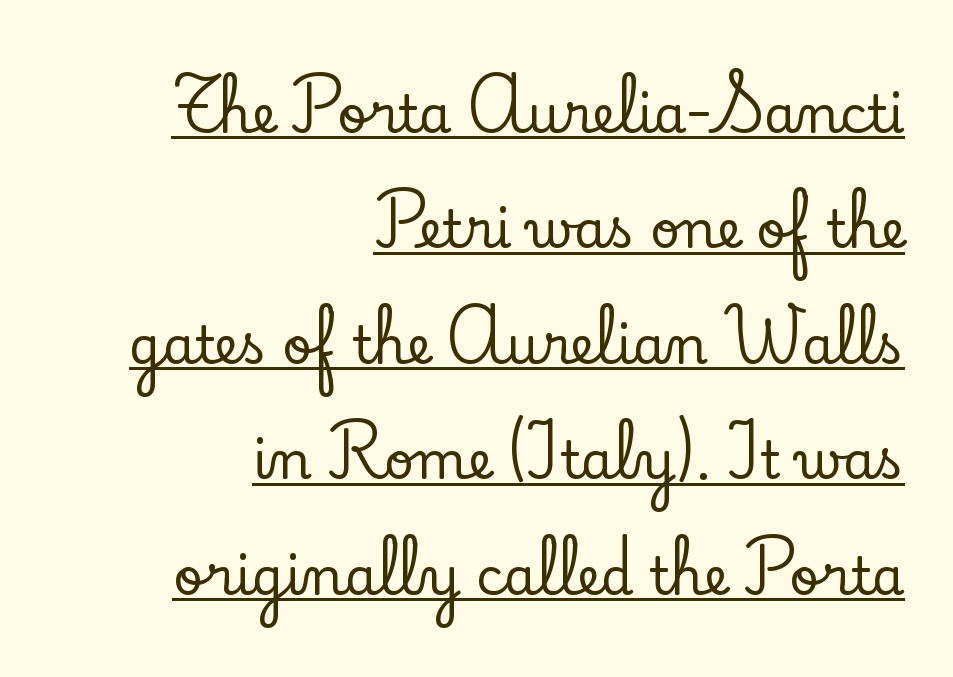
{"serif": "yes", "italic": "no", "width": "normal", "stroke_contrast": "low", "x_height": "small", "monospaced": "no", "underline": "yes", "align": "right", "line_spacing": "loose", "line_spacing_ratio": 2.22, "letter_spacing": "normal", "letter_spacing_em": 0.0, "glyph_px": 52}
